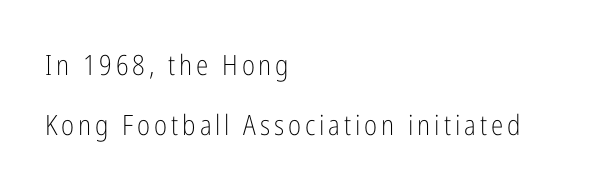
In terms of leading, this rendering errs on the spacious side. Examine the stroke ends and you'll find no serifs. This sample has the flowing, uneven cadence of proportional lettering. Visually the block forms a straight wall on the left and a jagged coastline on the right. No heavy texture on the line: the type isn't bold.
